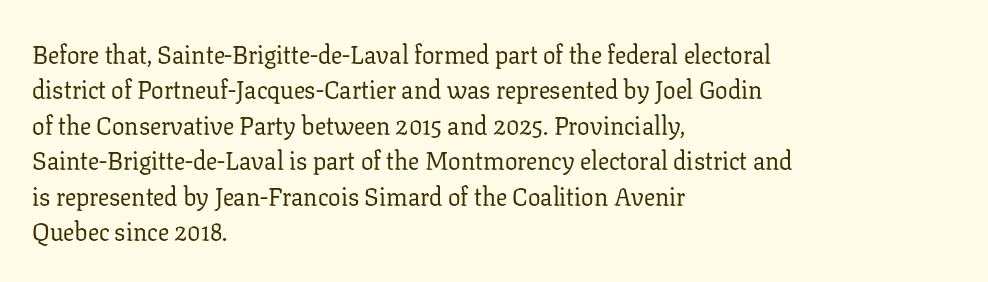
Q: Is the text bold? A: No.
Q: Is the text italic (slanted)? A: No, it is upright.
Q: Is the text underlined? A: No.
Q: How is the paragraph aligned? A: Left-aligned.
Q: Is the spacing between letters normal or unusually wide? A: Normal.
Q: Is the spacing between lines tight, normal or loose? A: Normal.
